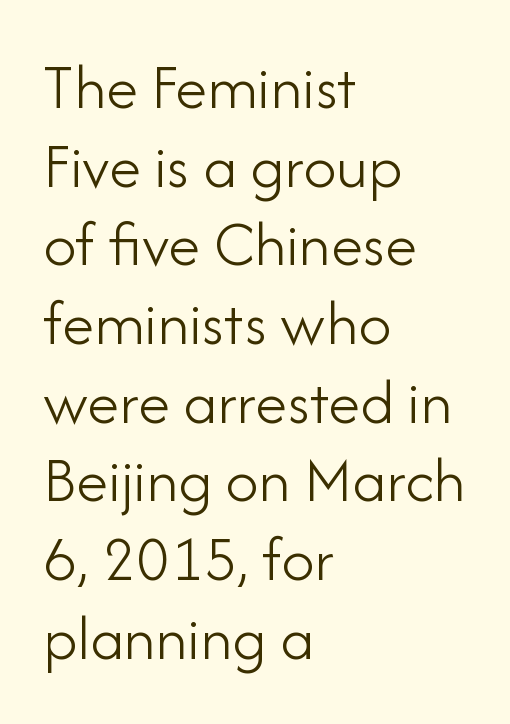
Q: Is the text bold? A: No.
Q: Is the text italic (slanted)? A: No, it is upright.
Q: Is the typeface a serif or a sans-serif typeface? A: Sans-serif.
Q: Is the text underlined? A: No.
Q: How is the paragraph aligned? A: Left-aligned.
Q: Is the spacing between letters normal or unusually wide? A: Normal.
Q: Width (condensed, normal, or wide)? A: Normal.
Q: Stroke contrast? A: Low.
Q: x-height? A: Small.
Q: Monospaced? A: No.
